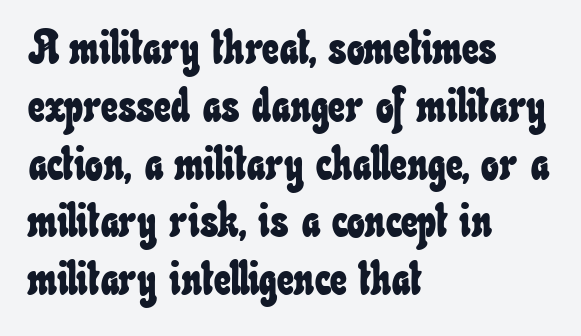
{"width": "condensed", "stroke_contrast": "low", "x_height": "small", "monospaced": "no", "underline": "no", "align": "left", "line_spacing_ratio": 1.23, "letter_spacing": "normal", "letter_spacing_em": 0.0, "glyph_px": 47}
